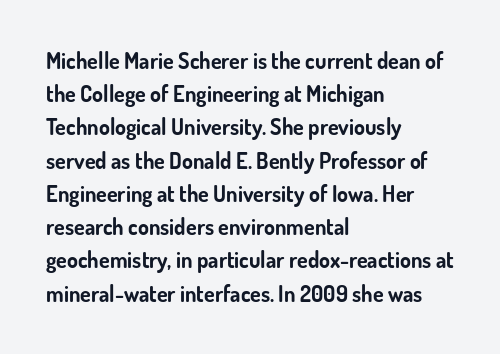
{"italic": "no", "bold": "yes", "underline": "no", "align": "left", "line_spacing": "normal", "line_spacing_ratio": 1.51, "letter_spacing": "normal", "letter_spacing_em": 0.0, "glyph_px": 22}
